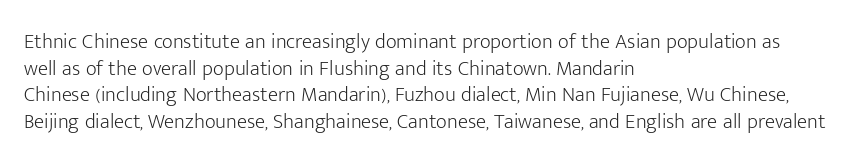
Q: Is the text bold? A: No.
Q: Is the text italic (slanted)? A: No, it is upright.
Q: Is the text underlined? A: No.
Q: How is the paragraph aligned? A: Left-aligned.
Q: Is the spacing between letters normal or unusually wide? A: Normal.
Q: Is the spacing between lines tight, normal or loose? A: Normal.
